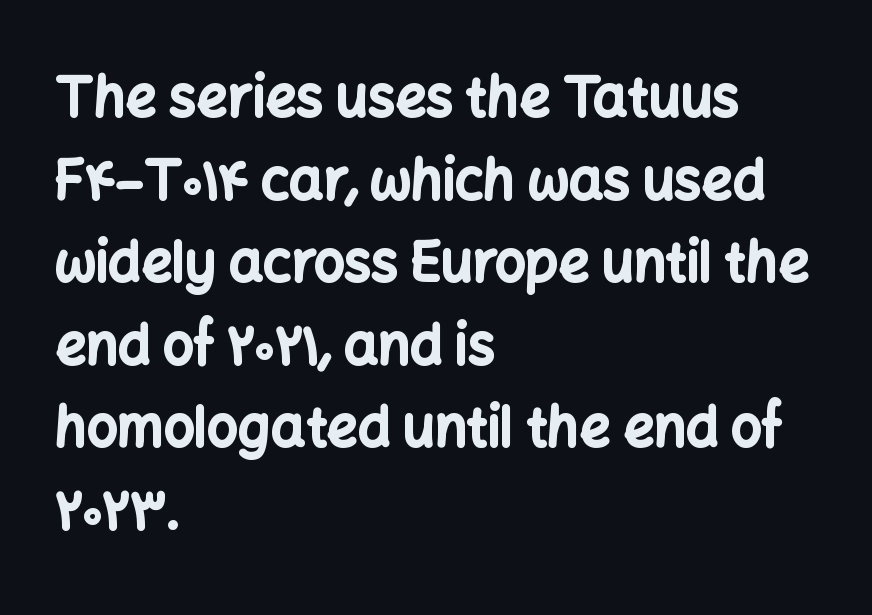
Q: Is the text bold? A: Yes.
Q: Is the text italic (slanted)? A: No, it is upright.
Q: Is the typeface a serif or a sans-serif typeface? A: Sans-serif.
Q: Is the text underlined? A: No.
Q: How is the paragraph aligned? A: Left-aligned.
Q: Is the spacing between letters normal or unusually wide? A: Normal.
Q: Is the spacing between lines tight, normal or loose? A: Normal.
Q: Width (condensed, normal, or wide)? A: Normal.
Q: Stroke contrast? A: Low.
Q: x-height? A: Medium.
Q: Monospaced? A: No.
